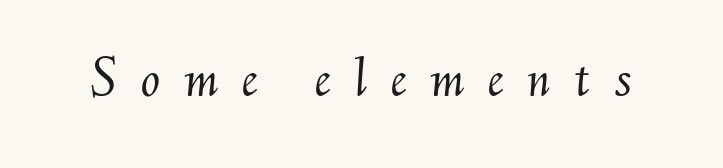
The foot of each line stays bare and open. Caption: face not bold, strokes unweighted. The face used here is proportionally spaced, like ordinary book or web type. Substantial extra tracking has been applied to these lines.
